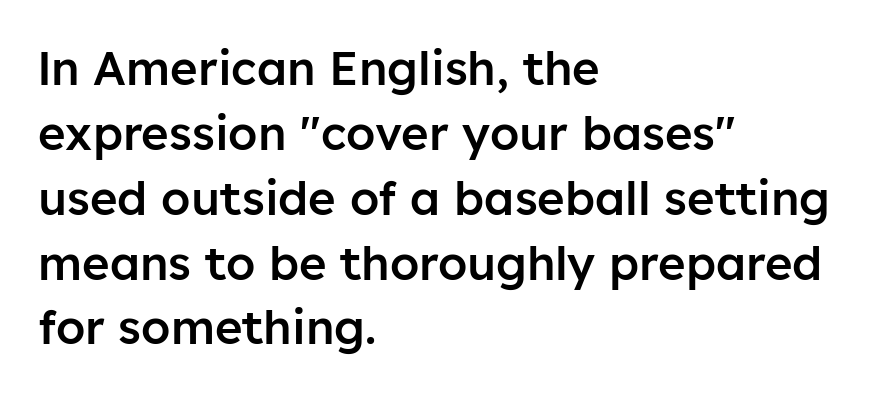
Q: Is the text bold? A: Semi-bold.
Q: Is the text italic (slanted)? A: No, it is upright.
Q: Is the typeface a serif or a sans-serif typeface? A: Sans-serif.
Q: Is the text underlined? A: No.
Q: How is the paragraph aligned? A: Left-aligned.
Q: Is the spacing between letters normal or unusually wide? A: Normal.
Q: Is the spacing between lines tight, normal or loose? A: Normal.
Q: Width (condensed, normal, or wide)? A: Normal.
Q: Stroke contrast? A: Low.
Q: x-height? A: Medium.
Q: Monospaced? A: No.
